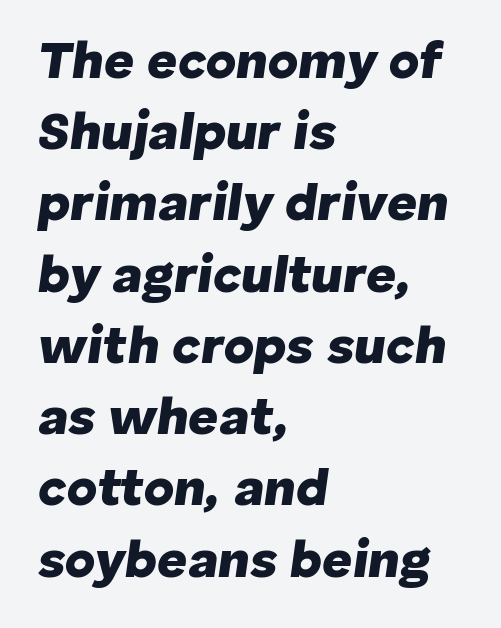
The image shows 52 px heavy type, italic (leaning right); set left-aligned, normal line spacing (1.37x), normal letter spacing, not underlined; low stroke contrast and a medium x-height.
